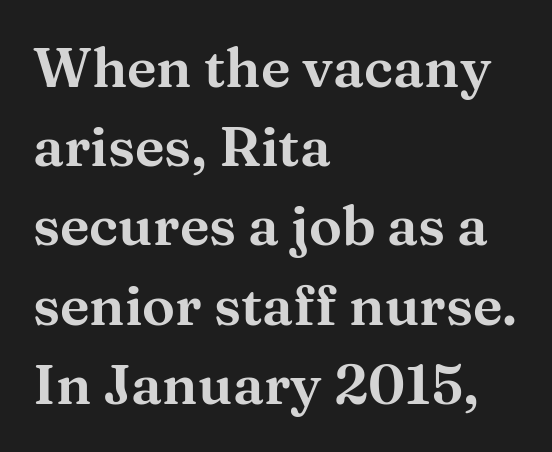
{"serif": "yes", "italic": "no", "width": "wide", "stroke_contrast": "medium", "x_height": "medium", "monospaced": "no", "underline": "no", "align": "left", "line_spacing": "normal", "line_spacing_ratio": 1.44, "letter_spacing": "normal", "letter_spacing_em": 0.0, "glyph_px": 55}
